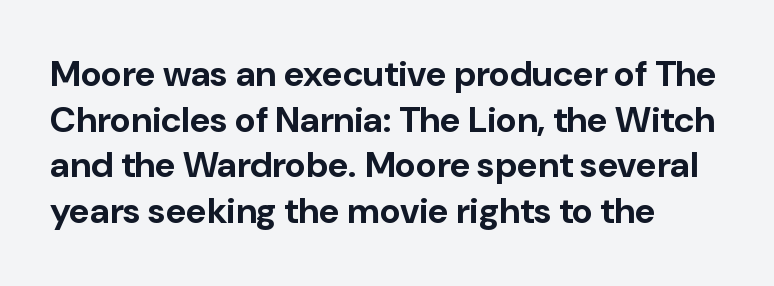
Look at the tracking — it's just the regular setting, nothing added. The glyphs are unaccompanied by any horizontal stroke below them. These lines are rendered in a variable-pitch font. The passage is arranged the way most books set body copy — flush left. Posture: straight, roman, zero tilt.
